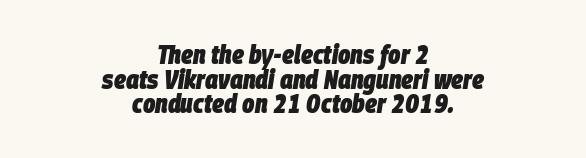
Q: Is the text bold? A: Yes.
Q: Is the text italic (slanted)? A: Yes, it leans right by about 9 degrees.
Q: Is the text underlined? A: No.
Q: How is the paragraph aligned? A: Centered.
Q: Is the spacing between letters normal or unusually wide? A: Normal.
Q: Is the spacing between lines tight, normal or loose? A: Tight.
